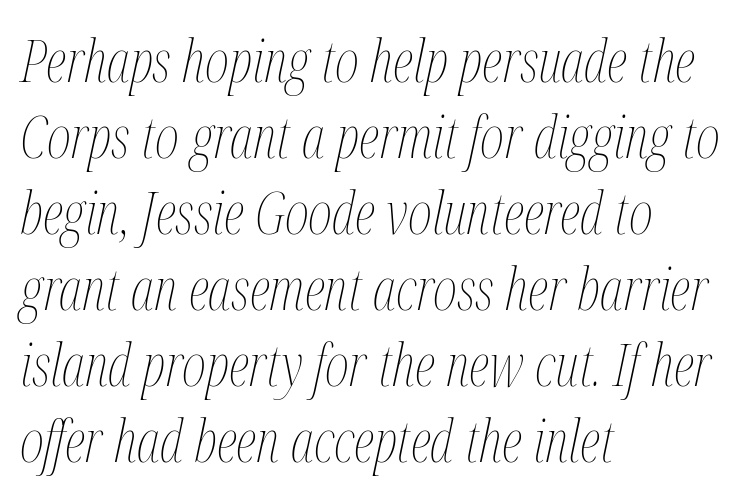
{"italic": "yes", "lean": "right", "slant_degrees": 12, "bold": "no", "weight": "thin", "width": "condensed", "stroke_contrast": "medium", "x_height": "medium", "monospaced": "no", "underline": "no", "align": "left", "line_spacing": "normal", "line_spacing_ratio": 1.31, "letter_spacing": "normal", "letter_spacing_em": 0.0, "glyph_px": 58}
